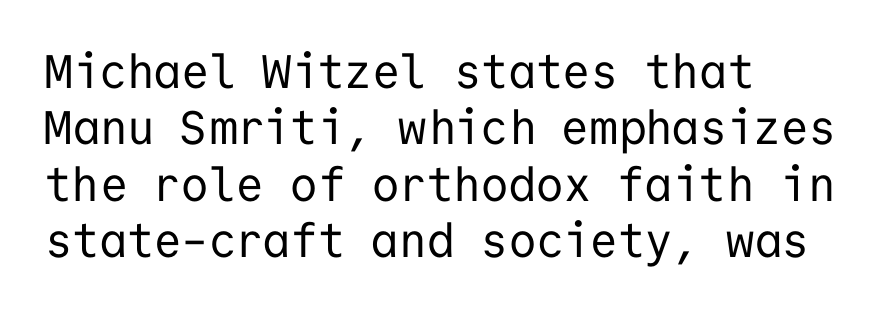
Regarding serifs, this sample does without them. Has an underline been added? It has not. Looks like terminal output: every glyph gets an equal slot. The font's upright variant was chosen for this text. Caption: standard tracking, unaltered. One-word summary of the alignment: left.
